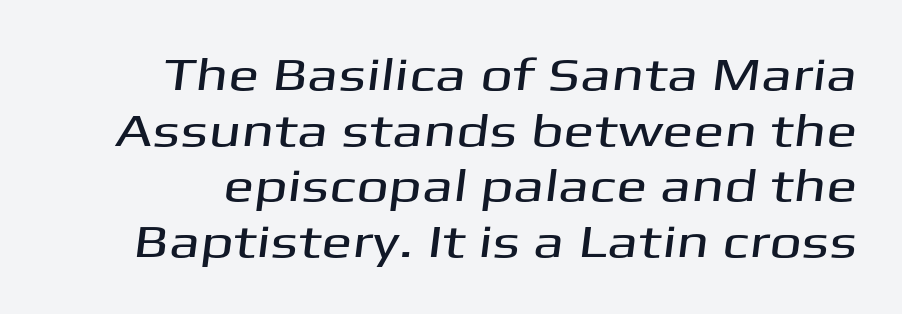
Character widths vary here, with narrow letters taking less room than wide ones. The rendering shows plain stroke endings on the letterforms — a sans-serif design. The space directly below the letters is spotless. In terms of letterspacing, this is plain default setting.
